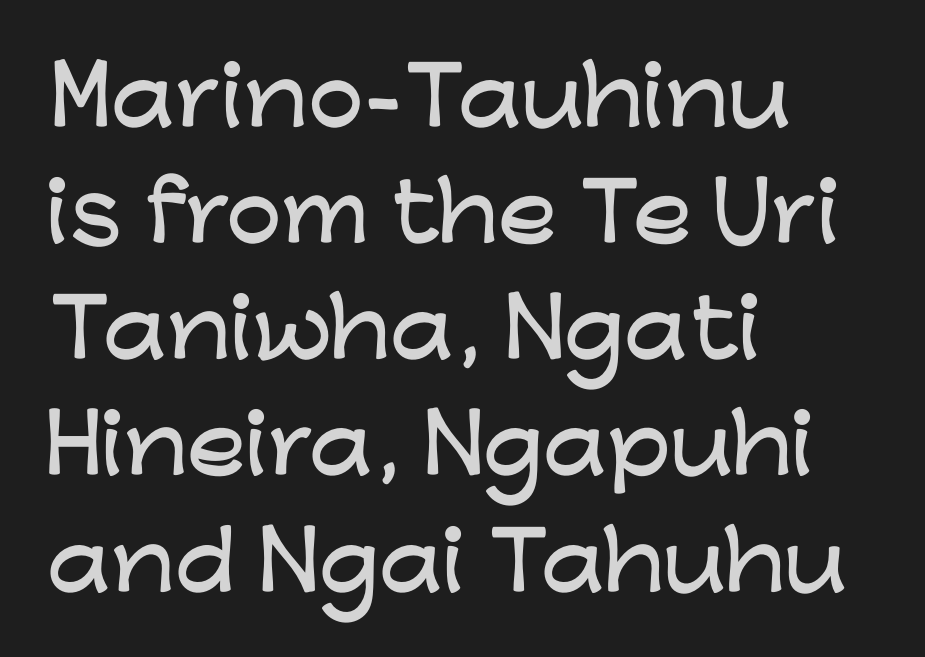
The image shows 79 px wide sans-serif type, upright; set left-aligned, normal line spacing (1.47x), normal letter spacing, not underlined; low stroke contrast and a medium x-height.
